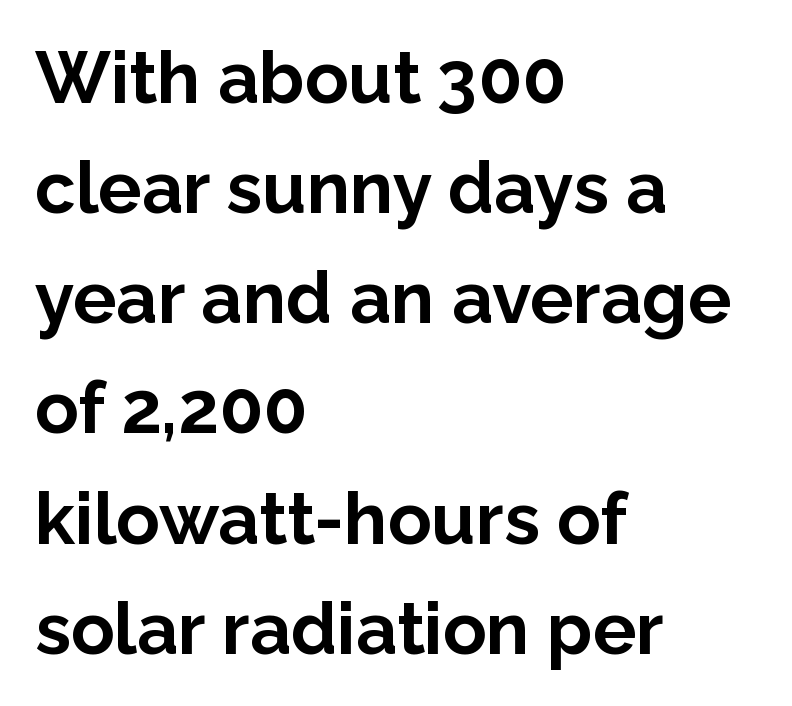
Q: Is the text bold? A: Yes.
Q: Is the text italic (slanted)? A: No, it is upright.
Q: Is the typeface a serif or a sans-serif typeface? A: Sans-serif.
Q: Is the text underlined? A: No.
Q: How is the paragraph aligned? A: Left-aligned.
Q: Is the spacing between letters normal or unusually wide? A: Normal.
Q: Is the spacing between lines tight, normal or loose? A: Normal.
Q: Width (condensed, normal, or wide)? A: Normal.
Q: Stroke contrast? A: Low.
Q: x-height? A: Medium.
Q: Monospaced? A: No.
